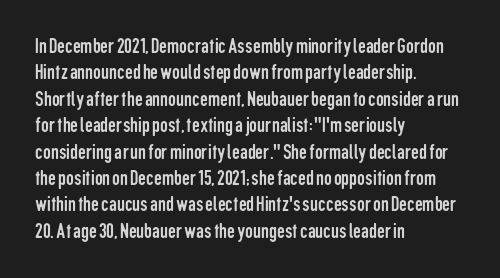
This sample uses an upright cut, with every glyph sitting square on the baseline. Underlining? Definitely not there. Heaviness? Minimal to ordinary, like unemphasized prose. Short note: letters normally spaced. Where is the straight margin? On the left.
